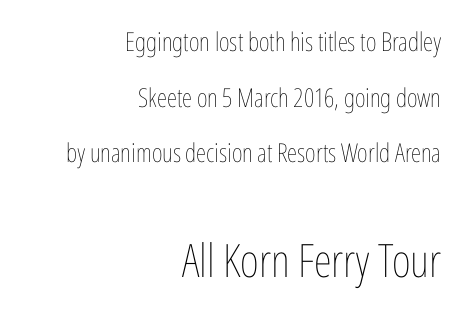
{"italic": "no", "bold": "no", "weight": "thin", "width": "condensed", "stroke_contrast": "low", "x_height": "medium", "monospaced": "no", "underline": "no", "align": "right", "line_spacing": "loose", "line_spacing_ratio": 2.14, "letter_spacing": "normal", "letter_spacing_em": 0.0, "larger_block": "second", "size_ratio": 1.77, "glyph_px": 46}
